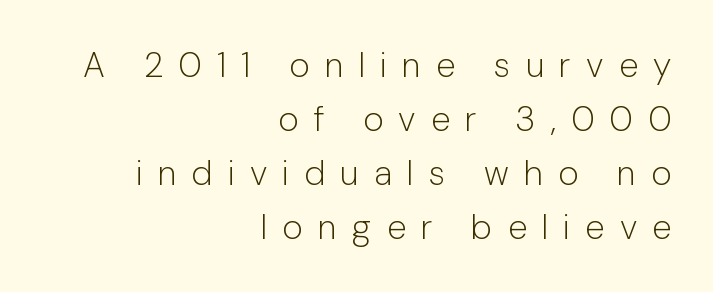
The image shows 35 px light sans-serif type, upright; set right-aligned, normal line spacing (1.54x), unusually wide letter spacing (+0.43 em), not underlined; low stroke contrast and a medium x-height.
